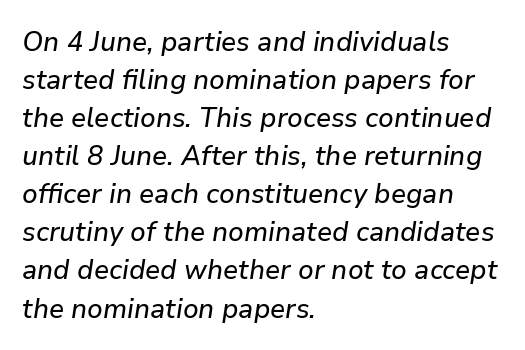
{"italic": "yes", "lean": "right", "slant_degrees": 9, "width": "normal", "stroke_contrast": "low", "x_height": "medium", "monospaced": "no", "underline": "no", "align": "left", "line_spacing": "normal", "line_spacing_ratio": 1.36, "letter_spacing": "normal", "letter_spacing_em": 0.0, "glyph_px": 28}
